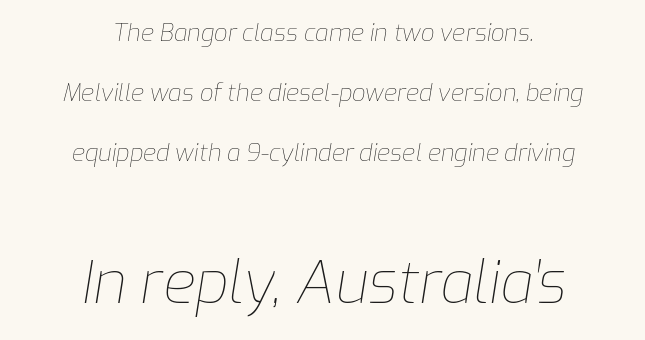
{"italic": "yes", "lean": "right", "slant_degrees": 9, "bold": "no", "weight": "thin", "width": "normal", "stroke_contrast": "low", "x_height": "medium", "monospaced": "no", "underline": "no", "align": "center", "line_spacing": "loose", "line_spacing_ratio": 2.5, "letter_spacing": "normal", "letter_spacing_em": 0.0, "larger_block": "second", "size_ratio": 2.46, "glyph_px": 59}
